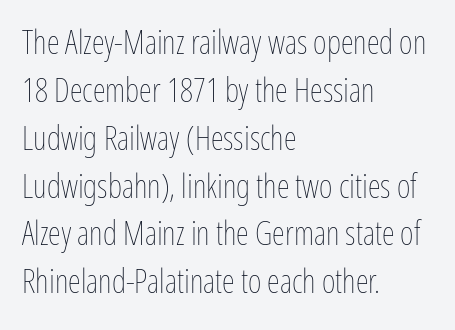
The letters stand upright; this is a roman face. These glyphs show unthickened strokes, regular width or finer. The passage is arranged the way most books set body copy — flush left. Nobody drew a line under any word here. Does extra space separate the letters? No, they use regular spacing. These lines sit exactly where default settings would place them.
